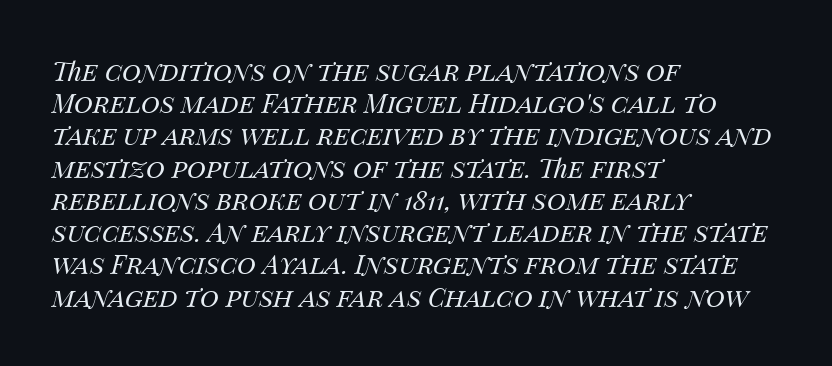
The image shows 26 px text type, italic (leaning right); set left-aligned, line spacing 1.24x, normal letter spacing, not underlined.
